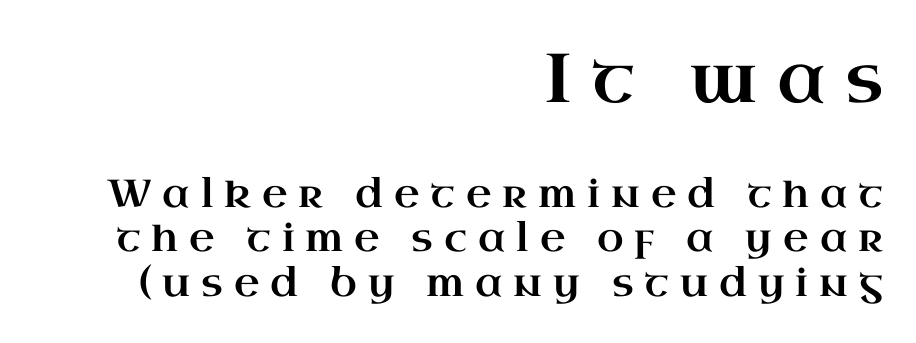
The image shows 69 px wide serif type, upright; set right-aligned, tight line spacing (1.15x), unusually wide letter spacing (+0.28 em), not underlined; the first (top) block is 1.77x larger; high stroke contrast and a small x-height.
